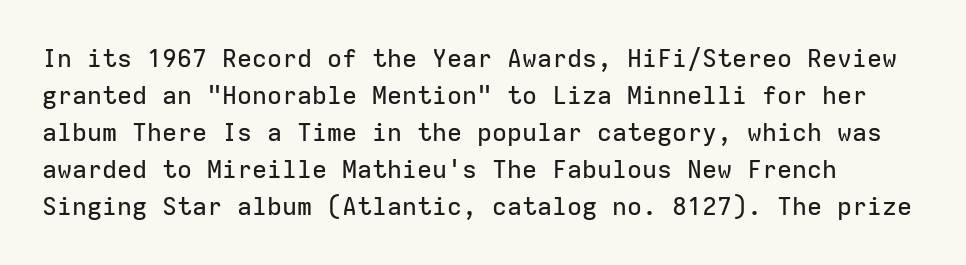
Q: Is the text italic (slanted)? A: No, it is upright.
Q: Is the text underlined? A: No.
Q: Is the spacing between letters normal or unusually wide? A: Normal.
Q: Is the spacing between lines tight, normal or loose? A: Normal.
